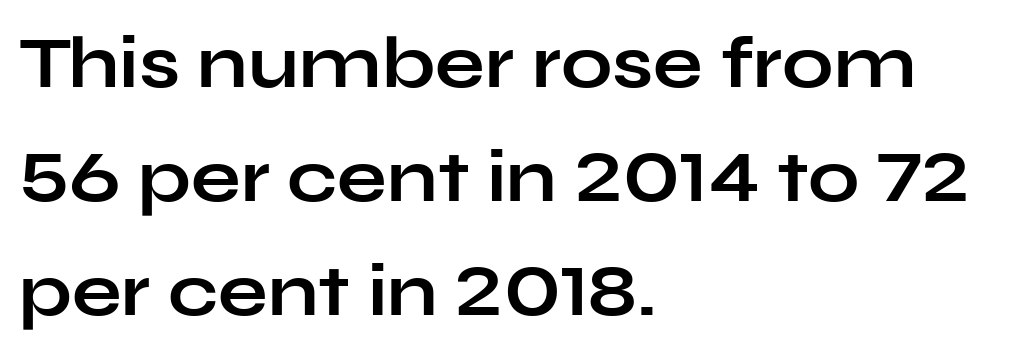
{"serif": "no", "italic": "no", "bold": "yes", "weight": "bold", "width": "wide", "stroke_contrast": "low", "x_height": "medium", "monospaced": "no", "underline": "no", "align": "left", "line_spacing": "normal", "line_spacing_ratio": 1.56, "letter_spacing": "normal", "letter_spacing_em": 0.0, "glyph_px": 73}
